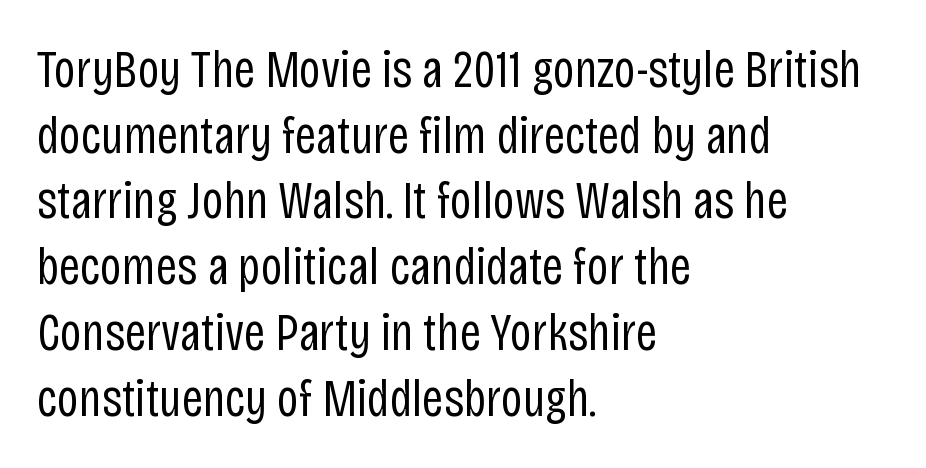
The image shows 53 px regular-weight, condensed sans-serif type, upright; set left-aligned, line spacing 1.24x, normal letter spacing, not underlined; low stroke contrast and a large x-height.
